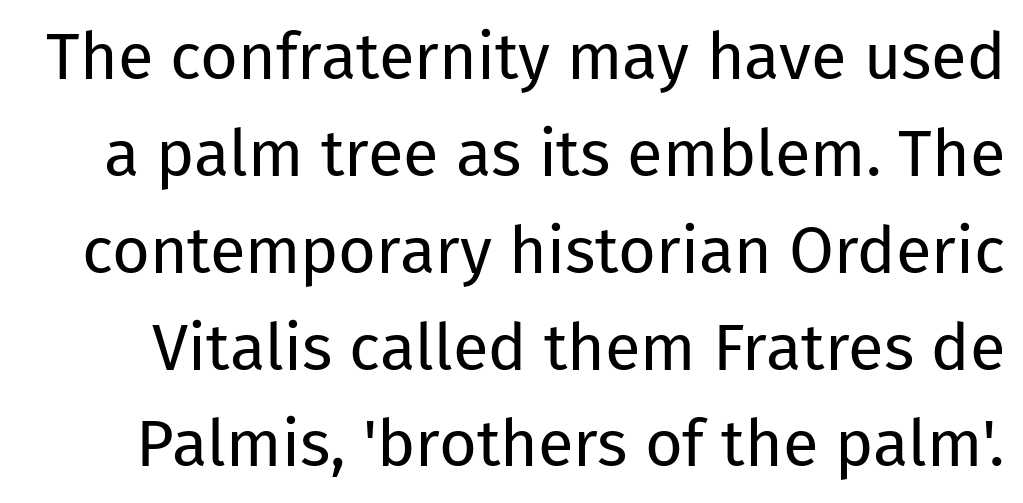
{"serif": "no", "italic": "no", "bold": "no", "weight": "regular", "width": "normal", "stroke_contrast": "low", "x_height": "medium", "monospaced": "no", "underline": "no", "line_spacing": "normal", "line_spacing_ratio": 1.49, "letter_spacing": "normal", "letter_spacing_em": 0.0, "glyph_px": 65}
